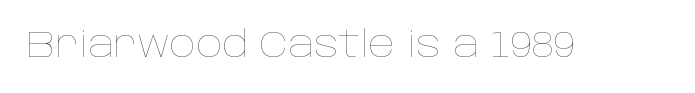
Q: Is the text bold? A: No.
Q: Is the text italic (slanted)? A: No, it is upright.
Q: Is the text underlined? A: No.
Q: Is the spacing between letters normal or unusually wide? A: Normal.
Q: Width (condensed, normal, or wide)? A: Normal.
Q: Stroke contrast? A: Low.
Q: x-height? A: Large.
Q: Monospaced? A: No.
